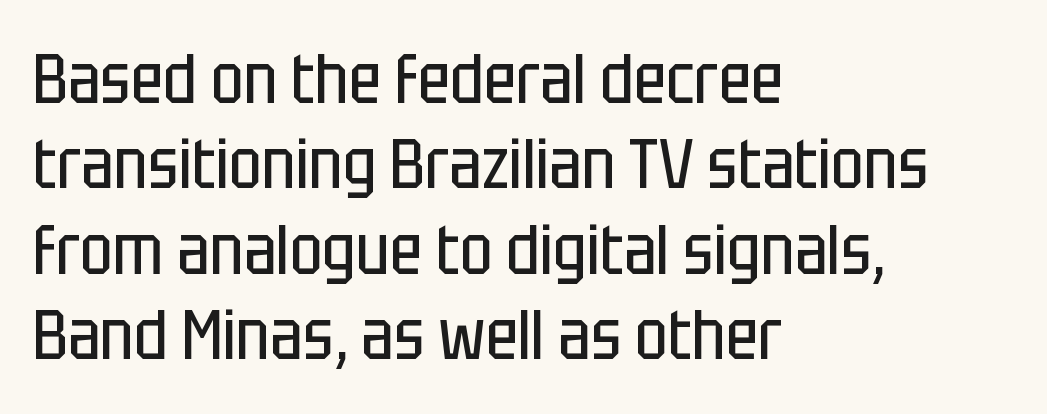
{"serif": "no", "italic": "no", "bold": "no", "weight": "regular", "width": "condensed", "stroke_contrast": "low", "x_height": "large", "monospaced": "no", "underline": "no", "align": "left", "line_spacing_ratio": 1.22, "letter_spacing": "normal", "letter_spacing_em": 0.0, "glyph_px": 70}
